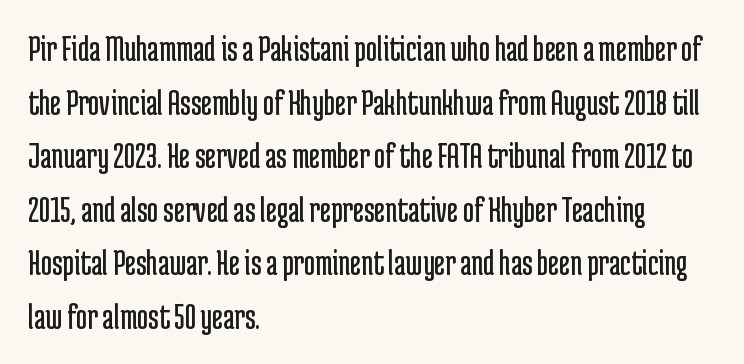
{"serif": "no", "italic": "no", "bold": "no", "weight": "regular", "width": "condensed", "stroke_contrast": "low", "x_height": "medium", "monospaced": "no", "underline": "no", "align": "left", "line_spacing": "normal", "line_spacing_ratio": 1.41, "letter_spacing": "normal", "letter_spacing_em": 0.0, "glyph_px": 38}
